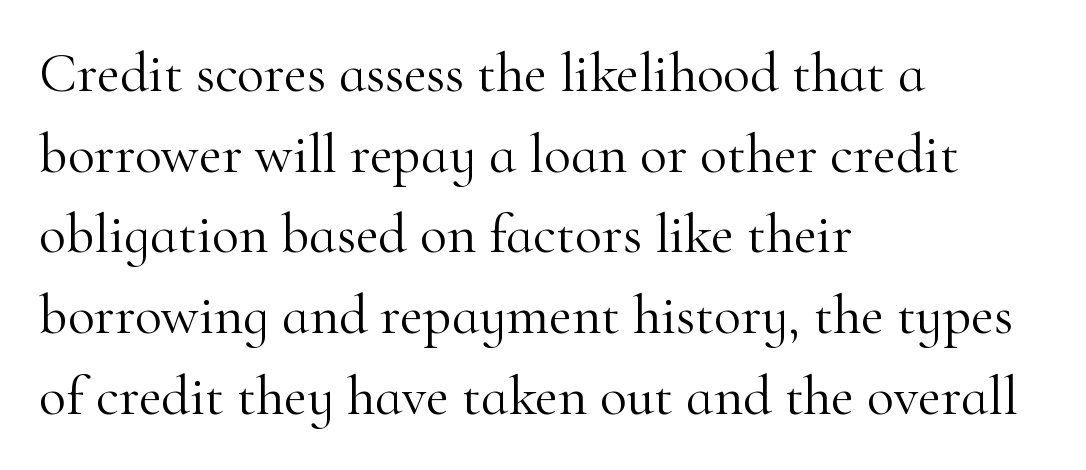
{"serif": "yes", "italic": "no", "bold": "no", "weight": "light", "width": "normal", "stroke_contrast": "high", "x_height": "small", "monospaced": "no", "underline": "no", "align": "left", "line_spacing": "normal", "line_spacing_ratio": 1.44, "letter_spacing": "normal", "letter_spacing_em": 0.0, "glyph_px": 56}
